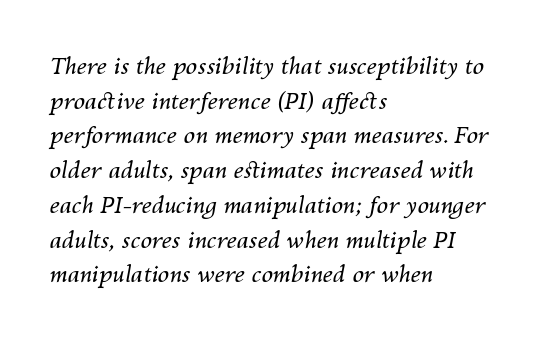
Is this a heavy cut? Hardly; it is regular or lighter. Between one letter and the next there's only the usual sliver of space. Which margin do the lines hug? The left one — the right edge is uneven. The axis of the letterforms is tilted away from vertical. The passage shown stacks its lines at a standard gap.
